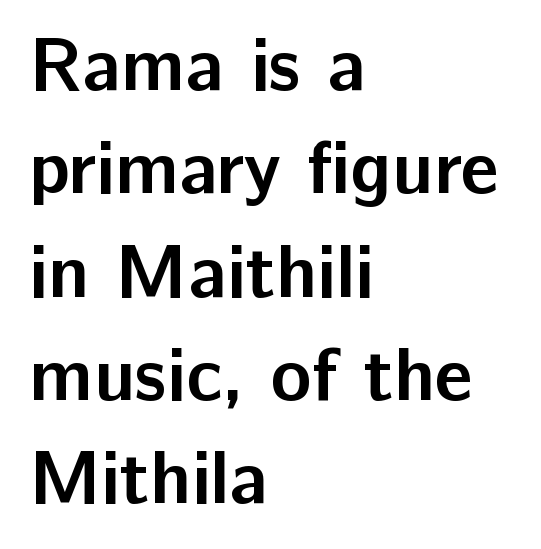
The image shows 76 px semibold sans-serif type, upright; set left-aligned, normal line spacing (1.36x), normal letter spacing, not underlined; low stroke contrast and a medium x-height.
